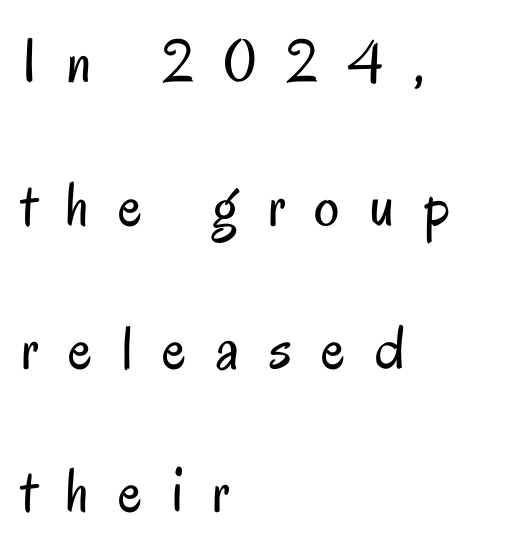
Q: Is the text bold? A: No.
Q: Is the text italic (slanted)? A: No, it is upright.
Q: Is the typeface a serif or a sans-serif typeface? A: Sans-serif.
Q: Is the text underlined? A: No.
Q: How is the paragraph aligned? A: Left-aligned.
Q: Is the spacing between letters normal or unusually wide? A: Unusually wide.
Q: Is the spacing between lines tight, normal or loose? A: Loose.
Q: Width (condensed, normal, or wide)? A: Condensed.
Q: Stroke contrast? A: Low.
Q: x-height? A: Small.
Q: Monospaced? A: No.
